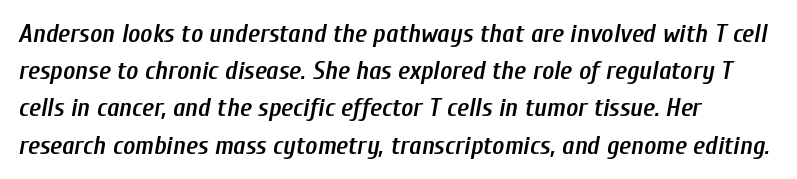
These lines sit exactly where default settings would place them. Nobody drew a line under any word here. Does extra space separate the letters? No, they use regular spacing. Each line starts at the same left margin while the right side varies. The rendering applies a slant to the glyphs.
